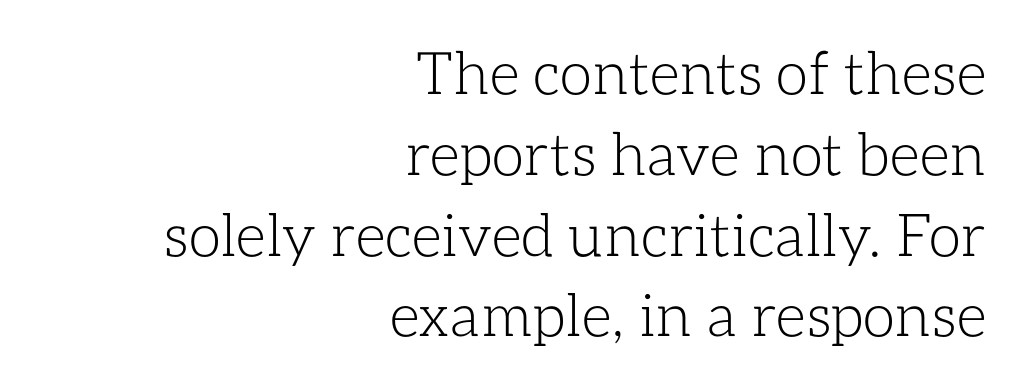
The image shows 59 px light type, upright; set right-aligned, normal line spacing (1.37x), normal letter spacing, not underlined; low stroke contrast and a medium x-height.
